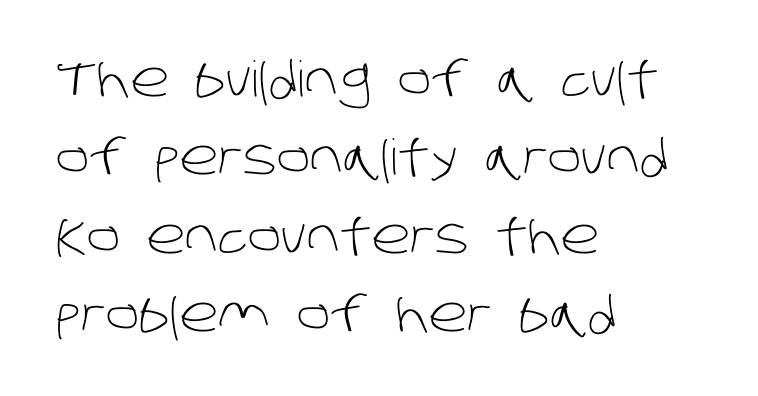
The passage shown is typed in a proportional face where columns would drift. Does extra space separate the letters? No, they use regular spacing. Compared with a typical body face, this is equally light or lighter still. The leading is moderate, giving the passage an even texture.
